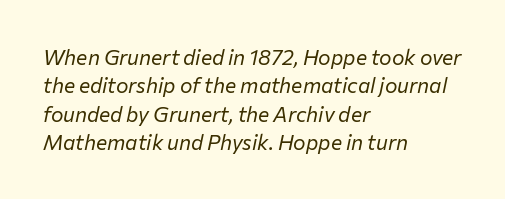
{"italic": "yes", "lean": "right", "slant_degrees": 12, "bold": "no", "underline": "no", "align": "left", "line_spacing": "normal", "line_spacing_ratio": 1.35, "letter_spacing": "normal", "letter_spacing_em": 0.0, "glyph_px": 21}
